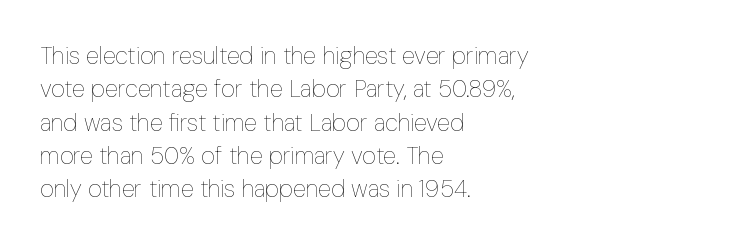
{"italic": "no", "bold": "no", "underline": "no", "align": "left", "line_spacing": "normal", "line_spacing_ratio": 1.39, "letter_spacing": "normal", "letter_spacing_em": 0.0, "glyph_px": 24}
